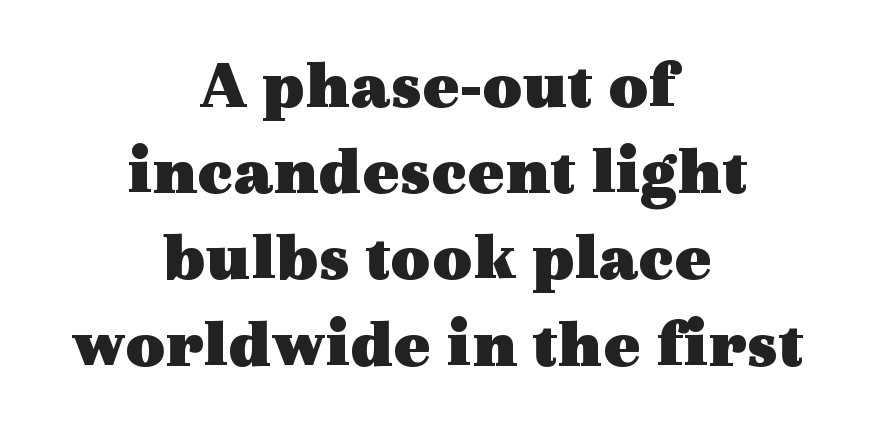
Q: Is the text bold? A: Yes.
Q: Is the text italic (slanted)? A: No, it is upright.
Q: Is the typeface a serif or a sans-serif typeface? A: Serif.
Q: Is the text underlined? A: No.
Q: How is the paragraph aligned? A: Centered.
Q: Is the spacing between letters normal or unusually wide? A: Normal.
Q: Is the spacing between lines tight, normal or loose? A: Normal.
Q: Width (condensed, normal, or wide)? A: Wide.
Q: x-height? A: Medium.
Q: Monospaced? A: No.
